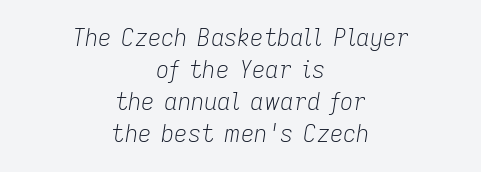
{"italic": "yes", "lean": "right", "slant_degrees": 9, "bold": "no", "underline": "no", "align": "center", "line_spacing": "normal", "line_spacing_ratio": 1.39, "letter_spacing": "normal", "letter_spacing_em": 0.0, "glyph_px": 23}
